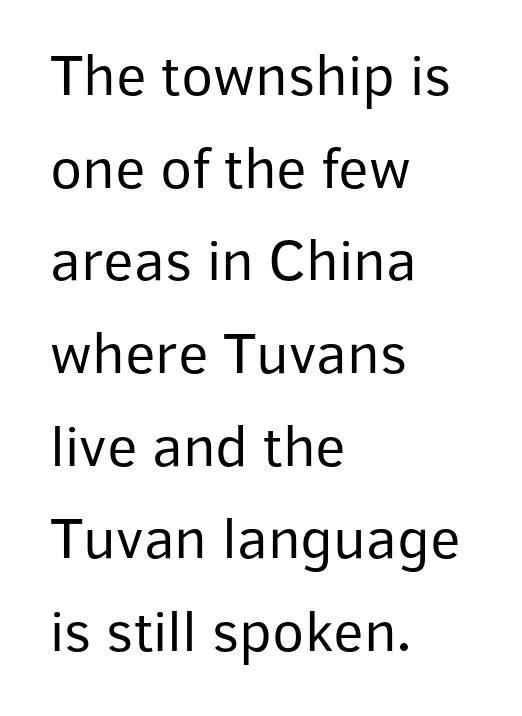
The image shows 59 px regular-weight sans-serif type, upright; set left-aligned, normal line spacing (1.57x), normal letter spacing, not underlined; low stroke contrast and a medium x-height.
